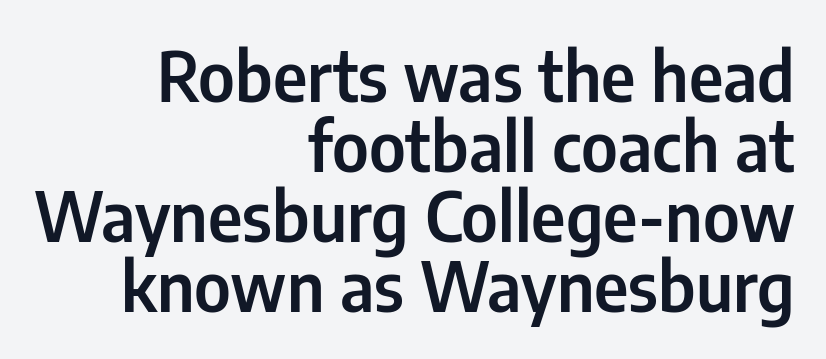
The image shows 68 px condensed sans-serif type, upright; set right-aligned, tight line spacing (1.03x), normal letter spacing, not underlined; low stroke contrast and a medium x-height.
